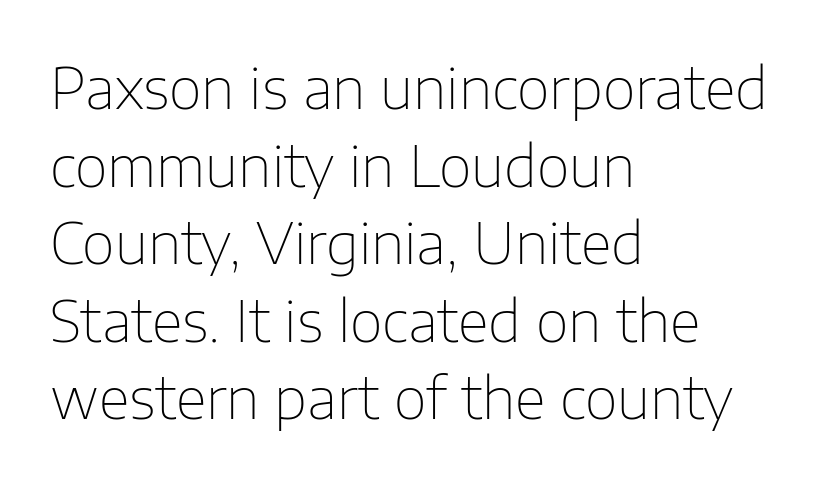
Q: Is the text bold? A: No.
Q: Is the text italic (slanted)? A: No, it is upright.
Q: Is the typeface a serif or a sans-serif typeface? A: Sans-serif.
Q: Is the text underlined? A: No.
Q: How is the paragraph aligned? A: Left-aligned.
Q: Is the spacing between letters normal or unusually wide? A: Normal.
Q: Is the spacing between lines tight, normal or loose? A: Normal.
Q: Width (condensed, normal, or wide)? A: Normal.
Q: Stroke contrast? A: Low.
Q: x-height? A: Medium.
Q: Monospaced? A: No.
